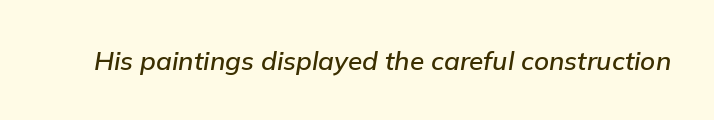
{"italic": "yes", "lean": "right", "slant_degrees": 9, "underline": "no", "letter_spacing": "normal", "letter_spacing_em": 0.0, "glyph_px": 26}
